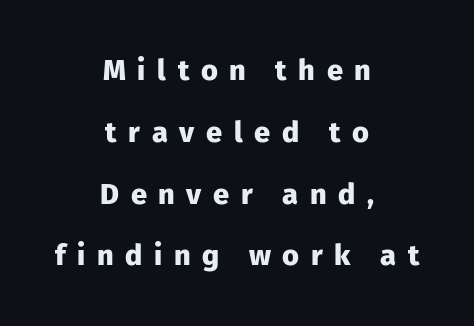
If you measured baseline to baseline, you'd find a long distance. Observe the wide spacing: letters keep a clear distance from each other. Typographic density is high because the face is bold. Reading down the block, each line starts at a different indent, mirrored at its end. The type sits square on the baseline with zero lean.
